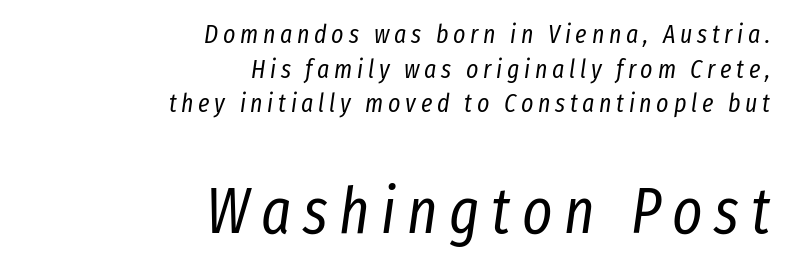
Q: Is the text bold? A: No.
Q: Is the text italic (slanted)? A: Yes, it leans right by about 8 degrees.
Q: Is the text underlined? A: No.
Q: How is the paragraph aligned? A: Right-aligned.
Q: Is the spacing between lines tight, normal or loose? A: Normal.
Q: Which block of text is set in a larger size, the first (top) or the second (bottom)? A: The second (bottom) one.
Q: Width (condensed, normal, or wide)? A: Condensed.
Q: Stroke contrast? A: Low.
Q: x-height? A: Medium.
Q: Monospaced? A: No.
